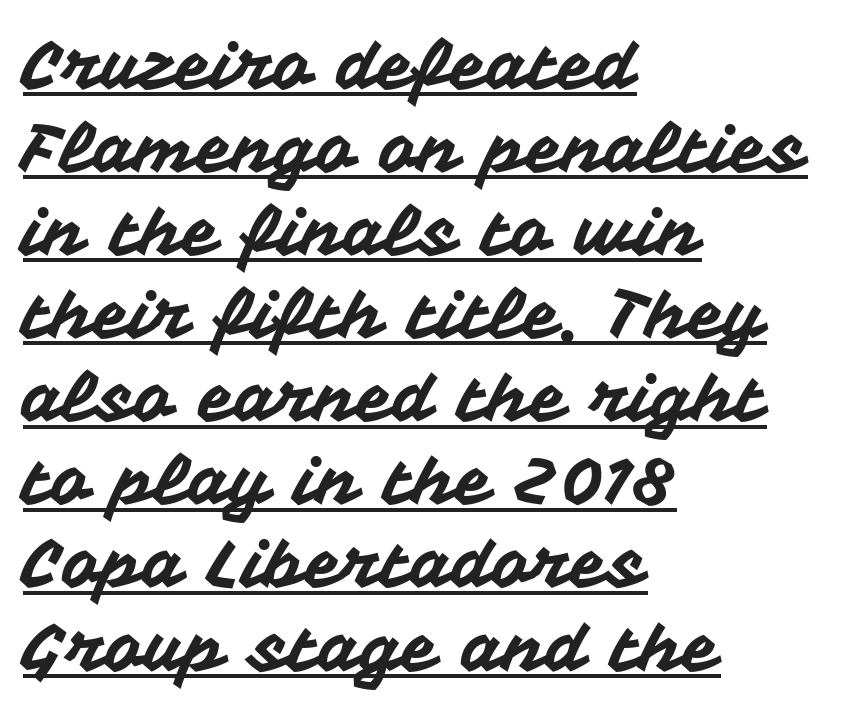
{"serif": "no", "width": "normal", "stroke_contrast": "medium", "x_height": "medium", "monospaced": "no", "underline": "yes", "align": "left", "line_spacing_ratio": 1.24, "letter_spacing": "normal", "letter_spacing_em": 0.0, "glyph_px": 67}
